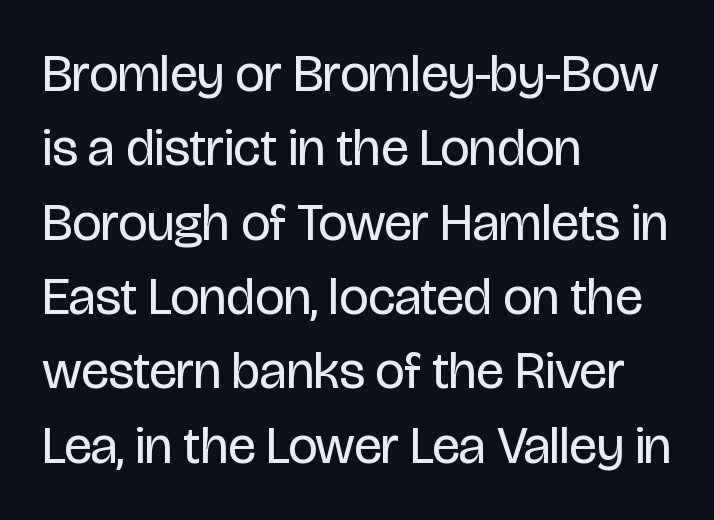
The block of text has a typical density, with ordinary space between rows. Caption: face not bold, strokes unweighted. Letters rest on an invisible, unmarked baseline. Posture: vertical. Line starts are locked; line ends wander. The text was rendered using a sans face with plain stroke endings.
